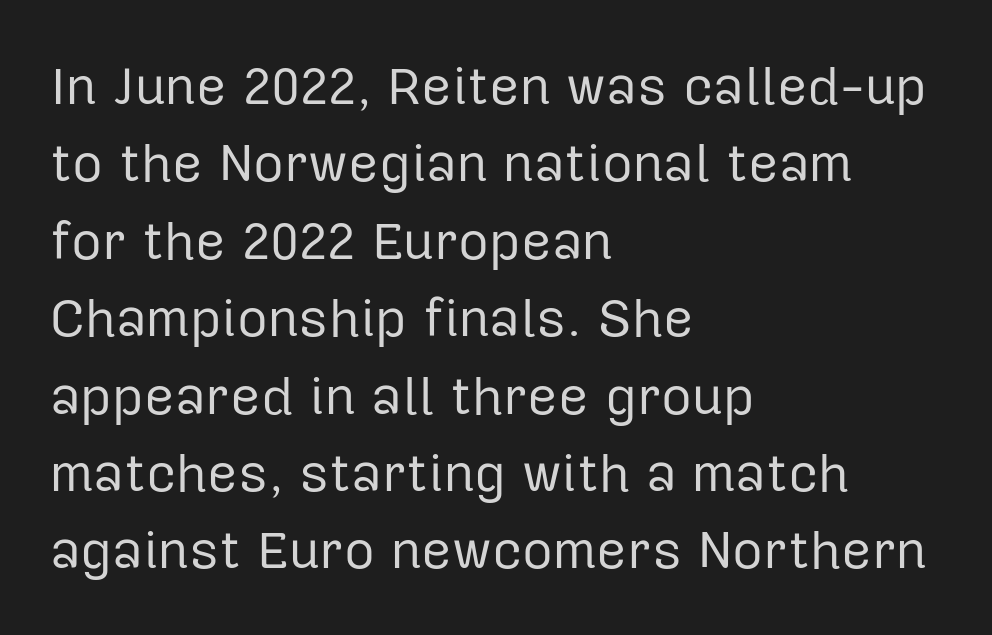
The baseline area is clear. The passage shown is typeset with a sans-serif family. The passage shown is not bold in any degree. These lines are rendered in a variable-pitch font. A classic flush-left, rag-right setting is used for this passage.
